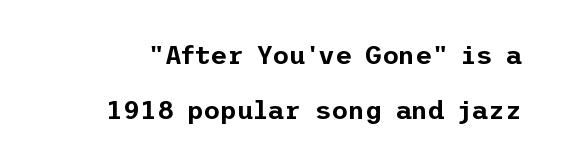
Honestly, the letter spacing is just normal — you wouldn't notice it. Leading: increased. Only glyphs here, with clear space below each row. Style check: upright.
